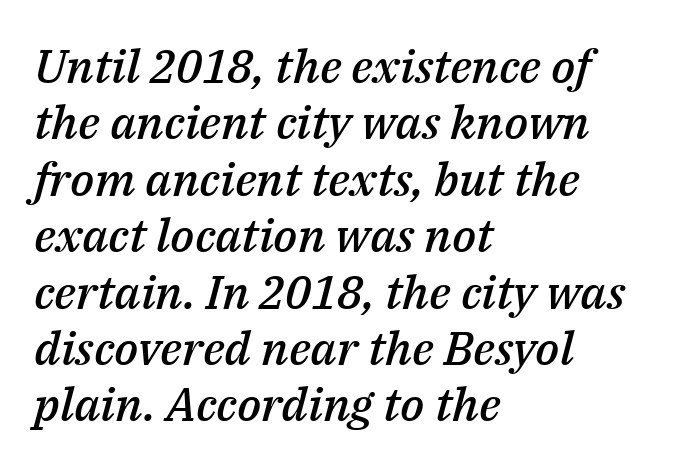
Q: Is the text bold? A: Semi-bold.
Q: Is the text italic (slanted)? A: Yes, it leans right by about 14 degrees.
Q: Is the text underlined? A: No.
Q: How is the paragraph aligned? A: Left-aligned.
Q: Is the spacing between letters normal or unusually wide? A: Normal.
Q: Width (condensed, normal, or wide)? A: Normal.
Q: Stroke contrast? A: Medium.
Q: x-height? A: Medium.
Q: Monospaced? A: No.
